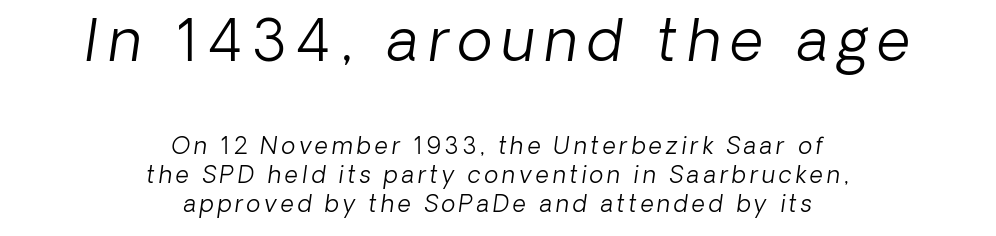
The image shows 58 px light sans-serif type; set centered, normal line spacing (1.26x), not underlined; the first (top) block is 2.52x larger; low stroke contrast and a medium x-height.
